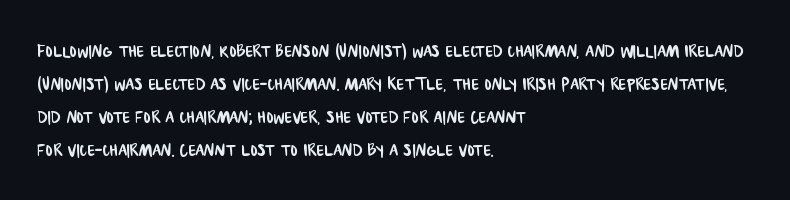
The image shows 22 px text type; set left-aligned, normal line spacing (1.5x), normal letter spacing, not underlined.
